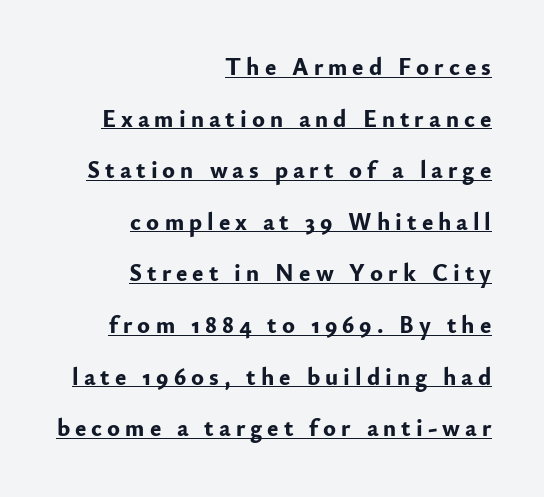
The passage is arranged like a letterhead date or caption credit — flush right. Nope, not italic — everything's standing straight. Leading: increased. You'd pick this weight for a headline — it's a proper bold. This is underlined copy, the kind a proofreader might mark for attention. Substantial extra tracking has been applied to these lines.
